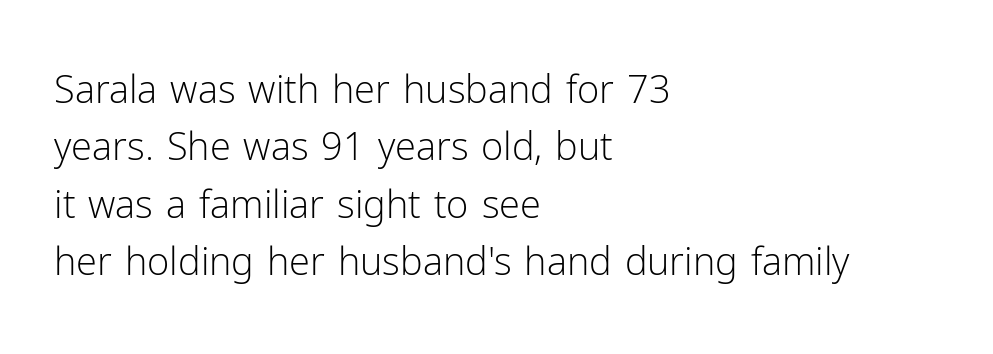
Vertical strokes here are truly vertical. Leading matches the norm, producing a regular column. Look at the bottom of the vertical strokes: they stop flat, with no serifs. The rag falls on the right side of this text block. The specimen omits any rule beneath the text block's lines. Character widths vary here, with narrow letters taking less room than wide ones.
